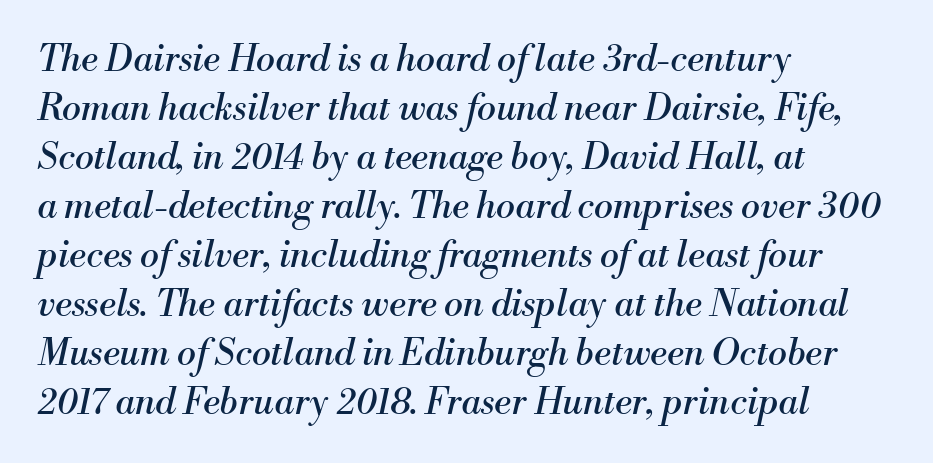
The image shows 36 px regular-weight serif type, italic (leaning right); set left-aligned, normal line spacing (1.36x), normal letter spacing, not underlined; medium stroke contrast and a small x-height.
